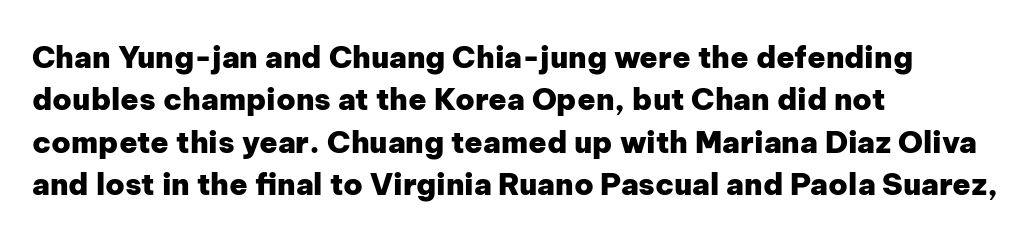
{"serif": "no", "italic": "no", "bold": "yes", "weight": "heavy", "width": "normal", "stroke_contrast": "low", "x_height": "medium", "monospaced": "no", "underline": "no", "align": "left", "line_spacing": "normal", "line_spacing_ratio": 1.41, "letter_spacing": "normal", "letter_spacing_em": 0.0, "glyph_px": 30}
